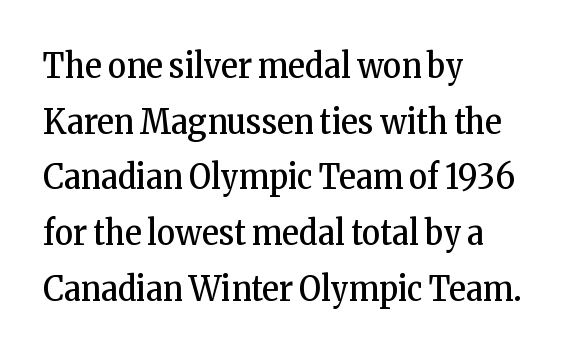
The passage shown is not underscored anywhere. What's the leading like? Ordinary, nothing unusual. Summary of weight: not heavy and not bold. This sample has the flowing, uneven cadence of proportional lettering. In CSS terms this would be text-align: left.
